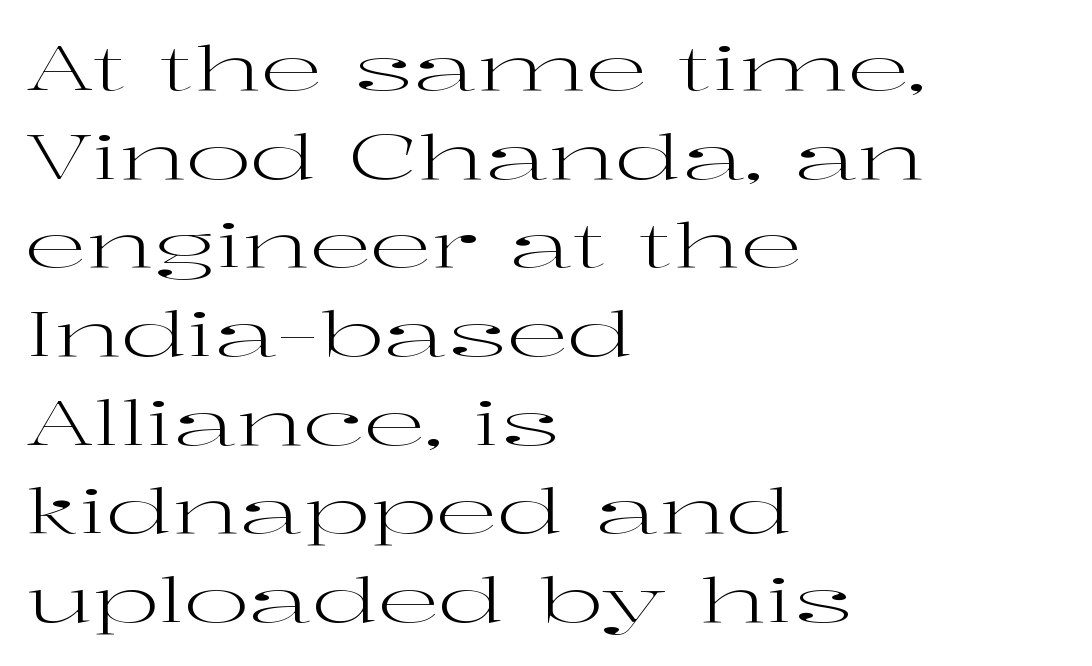
{"serif": "yes", "italic": "no", "bold": "no", "weight": "regular", "width": "wide", "stroke_contrast": "high", "x_height": "medium", "monospaced": "no", "underline": "no", "align": "left", "line_spacing": "normal", "line_spacing_ratio": 1.43, "letter_spacing": "normal", "letter_spacing_em": 0.0, "glyph_px": 62}
